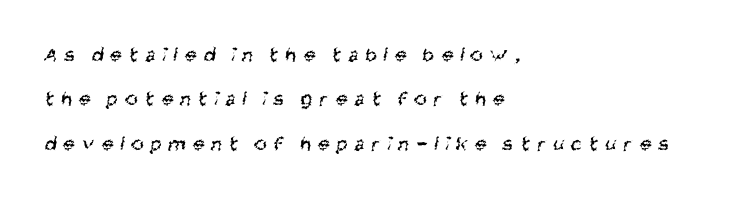
Is the letter spacing exaggerated? Yes — the characters are pushed far apart. The lines in this sample share a left origin and differ only in where they stop. Is the type heavy? It reads as light-to-regular instead. A clean baseline with only descenders dipping below it.
